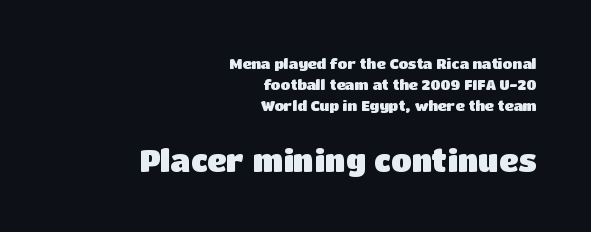
Look at the stroke-to-counter ratio: heavy, a bold. Examine the stroke ends and you'll find no serifs. Words float on clear page, feet unadorned. No extra tracking has been applied to these lines.
